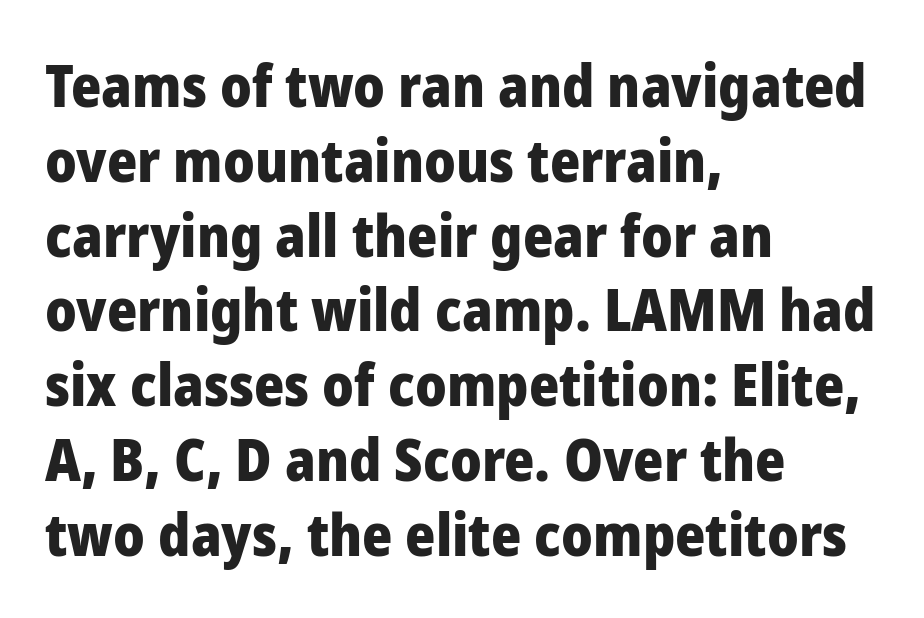
The image shows 58 px heavy sans-serif type, upright; set left-aligned, normal line spacing (1.29x), normal letter spacing, not underlined; low stroke contrast and a medium x-height.
